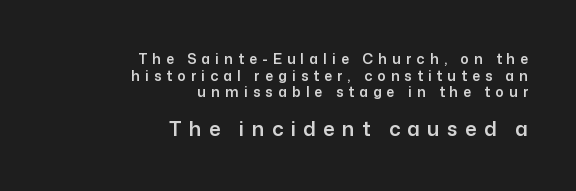
The image shows 20 px text type, upright; set right-aligned, line spacing 1.19x, unusually wide letter spacing (+0.37 em), not underlined; the second (bottom) block is 1.43x larger.
